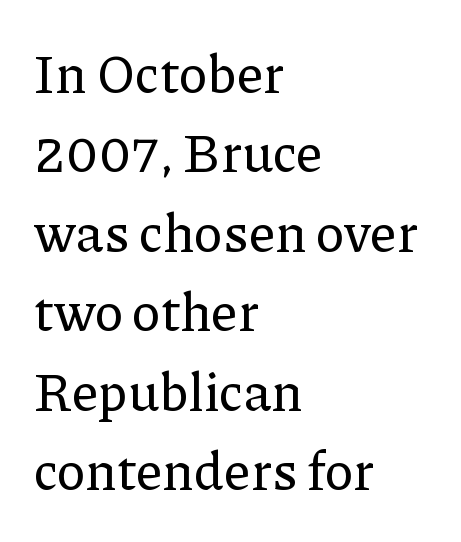
{"serif": "yes", "italic": "no", "width": "normal", "stroke_contrast": "low", "x_height": "medium", "monospaced": "no", "underline": "no", "align": "left", "line_spacing": "normal", "line_spacing_ratio": 1.5, "letter_spacing": "normal", "letter_spacing_em": 0.0, "glyph_px": 53}
